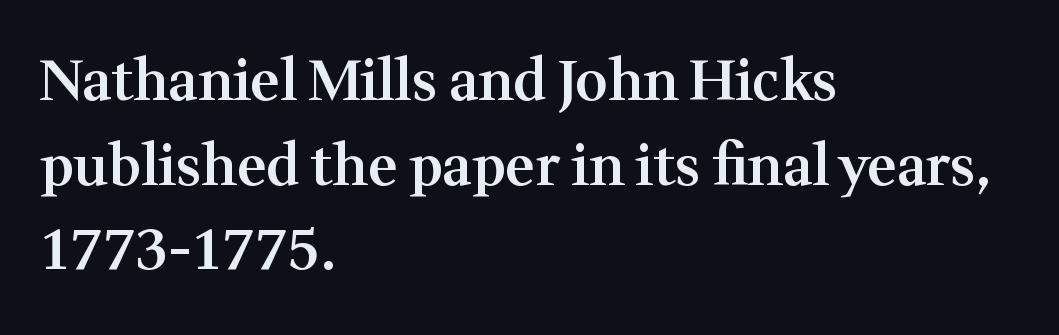
No extra tracking has been applied to these lines. Every character sits straight up, as roman type does. The glyphs have the mass of a demibold cut, below bold. The passage shown is not underscored anywhere. Font category for this specimen: serif. Spacing verdict: proportional, widths tailored to each character.
